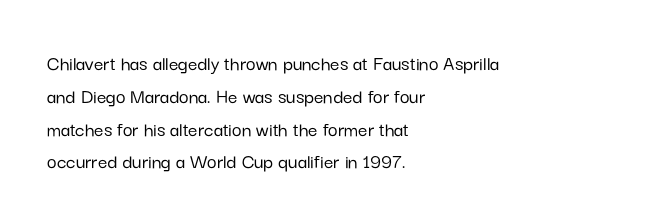
{"italic": "no", "underline": "no", "align": "left", "line_spacing": "normal", "line_spacing_ratio": 1.56, "letter_spacing": "normal", "letter_spacing_em": 0.0, "glyph_px": 21}
